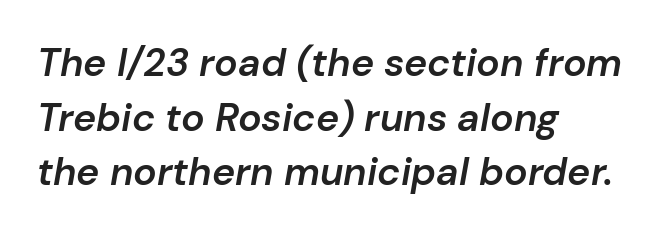
Q: Is the text bold? A: Semi-bold.
Q: Is the text italic (slanted)? A: Yes, it leans right by about 10 degrees.
Q: Is the text underlined? A: No.
Q: How is the paragraph aligned? A: Left-aligned.
Q: Is the spacing between letters normal or unusually wide? A: Normal.
Q: Is the spacing between lines tight, normal or loose? A: Normal.
Q: Width (condensed, normal, or wide)? A: Normal.
Q: Stroke contrast? A: Low.
Q: x-height? A: Medium.
Q: Monospaced? A: No.
